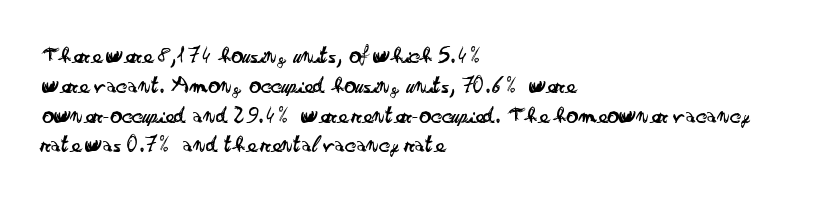
Q: Is the text bold? A: No.
Q: Is the text italic (slanted)? A: No, it is upright.
Q: Is the text underlined? A: No.
Q: How is the paragraph aligned? A: Left-aligned.
Q: Is the spacing between letters normal or unusually wide? A: Normal.
